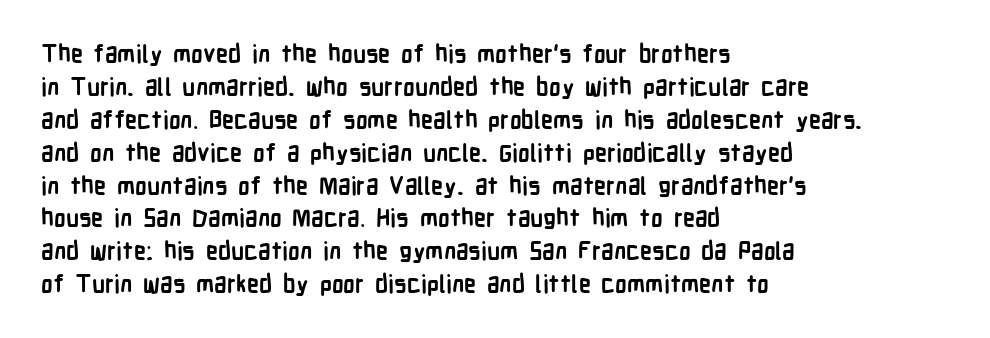
The tracking reads as untouched default to a designer's eye. Check the space under the baseline: it is left empty. The letters stand straight up with perfectly vertical stems. Each line starts at the same left margin while the right side varies. Weight check: bold — yes, fully. These lines sit exactly where default settings would place them.
